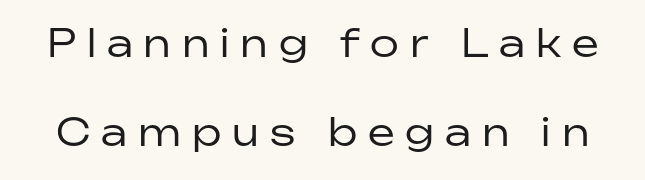
{"serif": "no", "italic": "no", "bold": "no", "weight": "regular", "width": "normal", "stroke_contrast": "low", "x_height": "medium", "monospaced": "no", "underline": "no", "line_spacing": "loose", "line_spacing_ratio": 2.33, "letter_spacing": "wide", "letter_spacing_em": 0.29, "glyph_px": 38}
